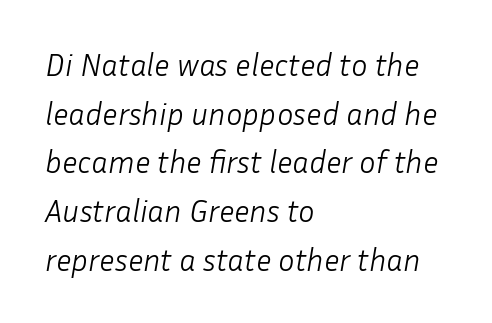
Q: Is the text bold? A: No.
Q: Is the text italic (slanted)? A: Yes, it leans right by about 10 degrees.
Q: Is the text underlined? A: No.
Q: How is the paragraph aligned? A: Left-aligned.
Q: Is the spacing between letters normal or unusually wide? A: Normal.
Q: Is the spacing between lines tight, normal or loose? A: Normal.
Q: Width (condensed, normal, or wide)? A: Normal.
Q: Stroke contrast? A: Low.
Q: x-height? A: Medium.
Q: Monospaced? A: No.
